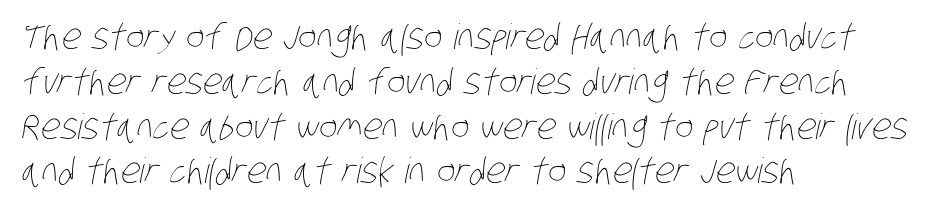
Think of a printed novel: that variable character pitch is what you see here. Heaviness? Minimal to ordinary, like unemphasized prose. Does extra space separate the letters? No, they use regular spacing. The strip under each line holds only bare page. Interline gaps are of average width in this sample.
